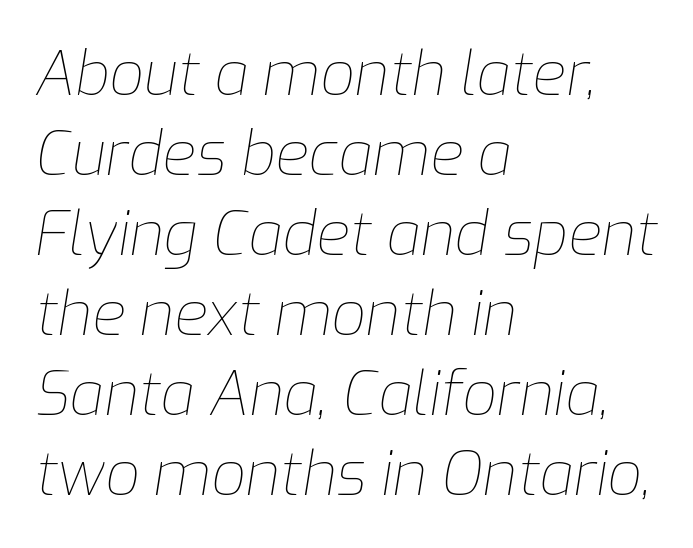
The image shows 61 px thin type, italic (leaning right); set left-aligned, normal line spacing (1.31x), normal letter spacing, not underlined; low stroke contrast and a medium x-height.
